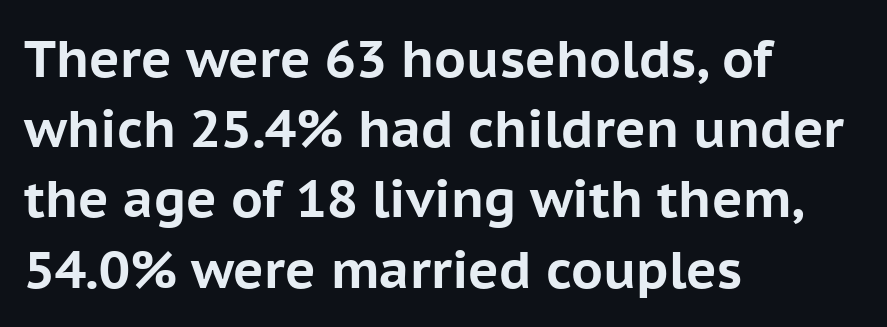
Q: Is the text bold? A: Yes.
Q: Is the text italic (slanted)? A: No, it is upright.
Q: Is the typeface a serif or a sans-serif typeface? A: Sans-serif.
Q: Is the text underlined? A: No.
Q: How is the paragraph aligned? A: Left-aligned.
Q: Is the spacing between letters normal or unusually wide? A: Normal.
Q: Is the spacing between lines tight, normal or loose? A: Normal.
Q: Width (condensed, normal, or wide)? A: Normal.
Q: Stroke contrast? A: Low.
Q: x-height? A: Medium.
Q: Monospaced? A: No.
